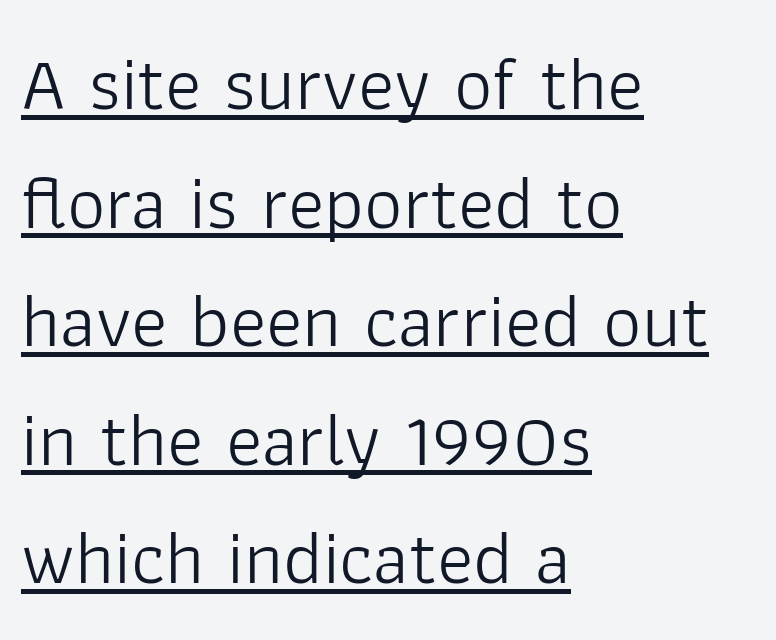
Q: Is the text bold? A: No.
Q: Is the text italic (slanted)? A: No, it is upright.
Q: Is the typeface a serif or a sans-serif typeface? A: Sans-serif.
Q: Is the text underlined? A: Yes.
Q: How is the paragraph aligned? A: Left-aligned.
Q: Is the spacing between letters normal or unusually wide? A: Normal.
Q: Is the spacing between lines tight, normal or loose? A: Normal.
Q: Width (condensed, normal, or wide)? A: Normal.
Q: Stroke contrast? A: Low.
Q: x-height? A: Medium.
Q: Monospaced? A: No.
